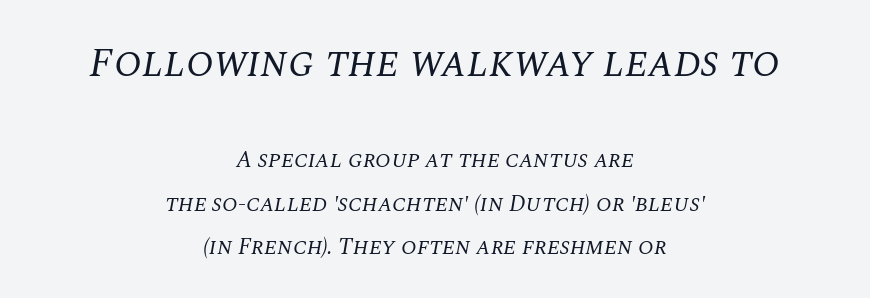
Is the lower block the larger one? No — the upper block carries the bigger type. Only glyphs here, with clear space below each row. Compared with ordinary roman type, these characters are visibly tilted. In terms of letterform style, serifs are clearly present. Character widths vary here, with narrow letters taking less room than wide ones.
